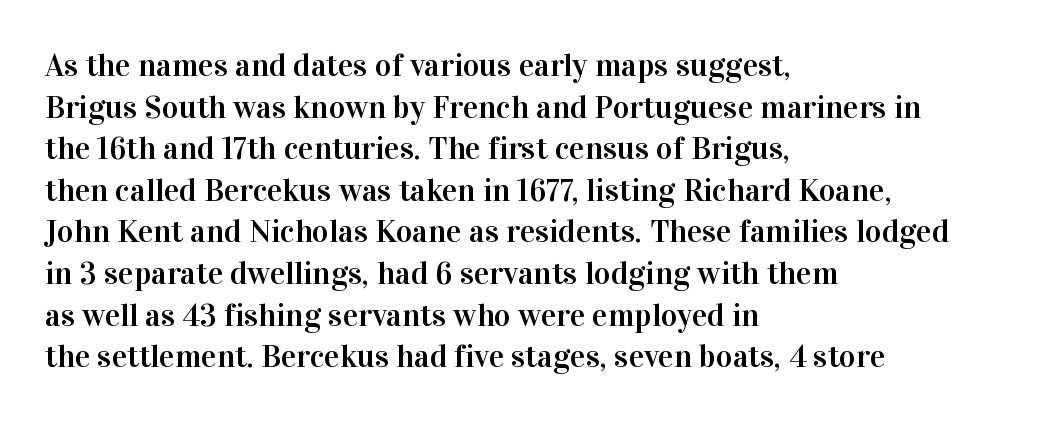
The image shows 32 px serif type, upright; set left-aligned, normal line spacing (1.3x), normal letter spacing, not underlined; high stroke contrast and a medium x-height.
